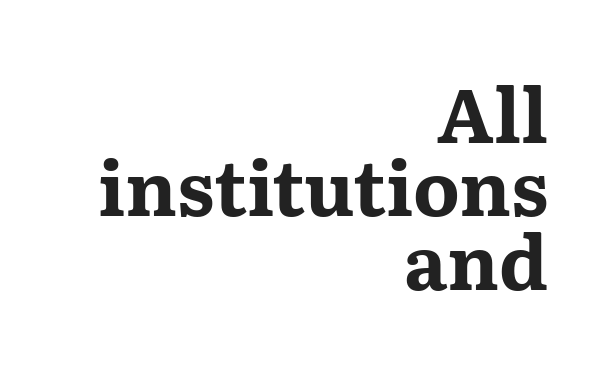
{"serif": "yes", "italic": "no", "bold": "yes", "weight": "bold", "width": "wide", "stroke_contrast": "medium", "x_height": "medium", "monospaced": "no", "underline": "no", "align": "right", "line_spacing": "tight", "line_spacing_ratio": 0.98, "letter_spacing": "normal", "letter_spacing_em": 0.0, "glyph_px": 75}
